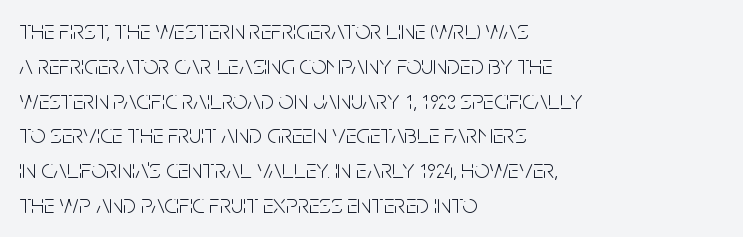
This sample keeps an unexceptional amount of space between lines. Characters remain perfectly vertical along every line. The gap between lines stays unmarked. Is this a heavy cut? Hardly; it is regular or lighter.
